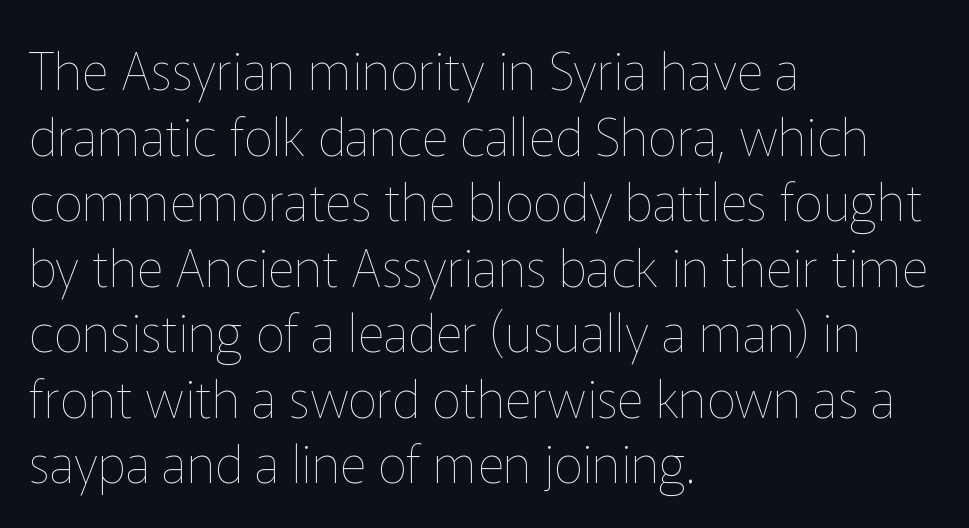
The image shows 52 px thin type, upright; set left-aligned, normal line spacing (1.26x), normal letter spacing, not underlined; low stroke contrast and a medium x-height.
